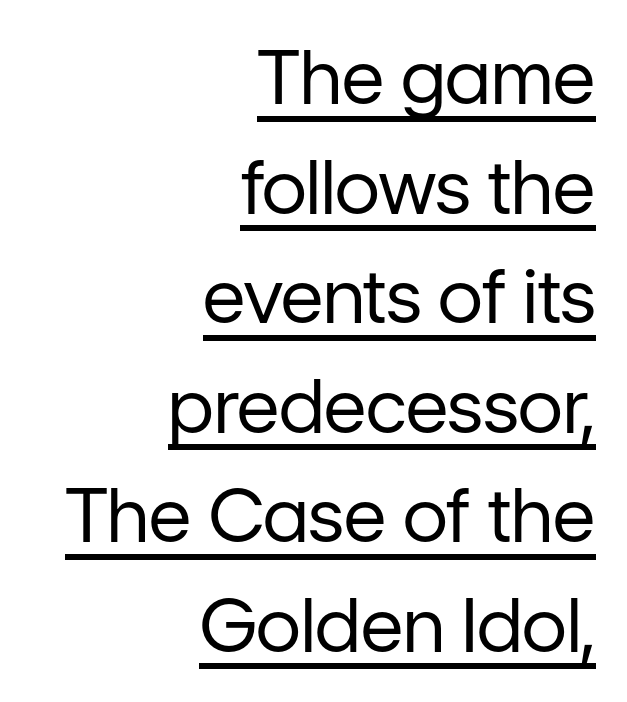
Q: Is the text bold? A: No.
Q: Is the text italic (slanted)? A: No, it is upright.
Q: Is the typeface a serif or a sans-serif typeface? A: Sans-serif.
Q: Is the text underlined? A: Yes.
Q: How is the paragraph aligned? A: Right-aligned.
Q: Is the spacing between letters normal or unusually wide? A: Normal.
Q: Is the spacing between lines tight, normal or loose? A: Normal.
Q: Width (condensed, normal, or wide)? A: Normal.
Q: Stroke contrast? A: Low.
Q: x-height? A: Medium.
Q: Monospaced? A: No.
